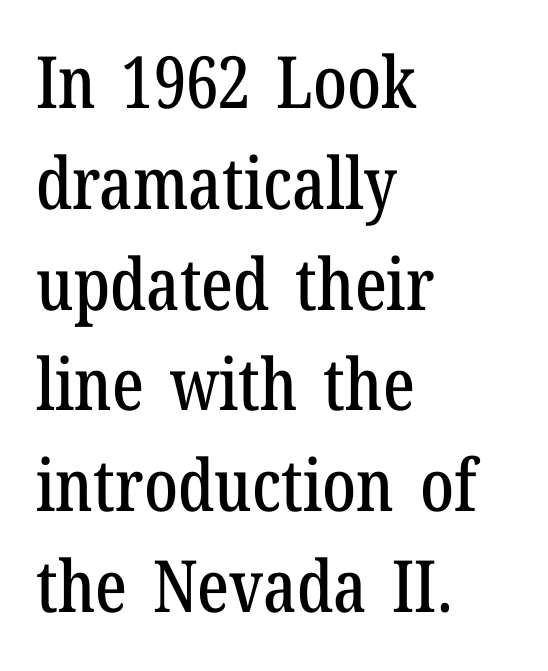
Q: Is the text italic (slanted)? A: No, it is upright.
Q: Is the typeface a serif or a sans-serif typeface? A: Serif.
Q: Is the text underlined? A: No.
Q: How is the paragraph aligned? A: Left-aligned.
Q: Is the spacing between letters normal or unusually wide? A: Normal.
Q: Is the spacing between lines tight, normal or loose? A: Normal.
Q: Width (condensed, normal, or wide)? A: Condensed.
Q: Stroke contrast? A: Low.
Q: x-height? A: Medium.
Q: Monospaced? A: No.
